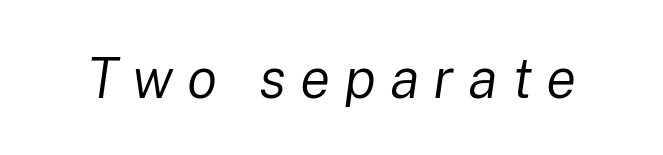
{"italic": "yes", "lean": "right", "slant_degrees": 8, "bold": "no", "weight": "regular", "width": "normal", "stroke_contrast": "low", "x_height": "medium", "monospaced": "no", "underline": "no", "letter_spacing": "wide", "letter_spacing_em": 0.25, "glyph_px": 56}
